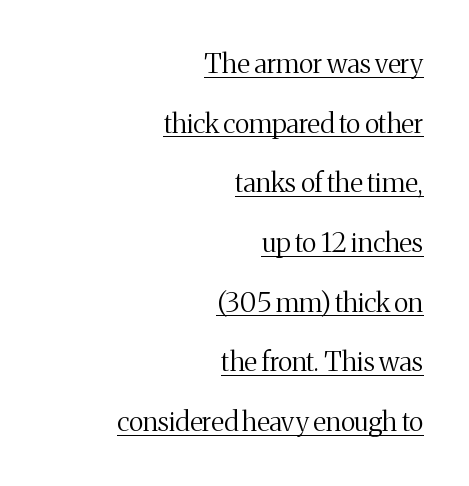
The image shows 27 px text type, upright; set right-aligned, loose line spacing (2.21x), normal letter spacing, underlined.
